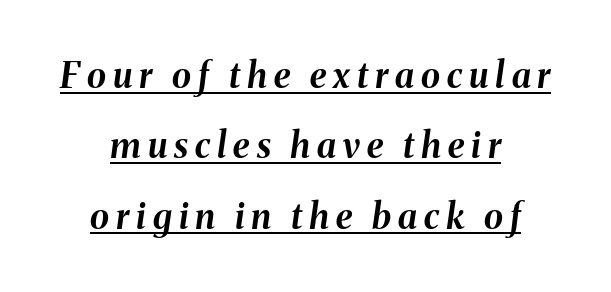
How heavy is the stroke? Heavy — this is a bold. Horizontal alignment here is central, giving a formal, balanced look. Style check: oblique. Think of a printed novel: that variable character pitch is what you see here. Someone cranked the tracking dial way up on this one. The space between consecutive lines is lavish.
